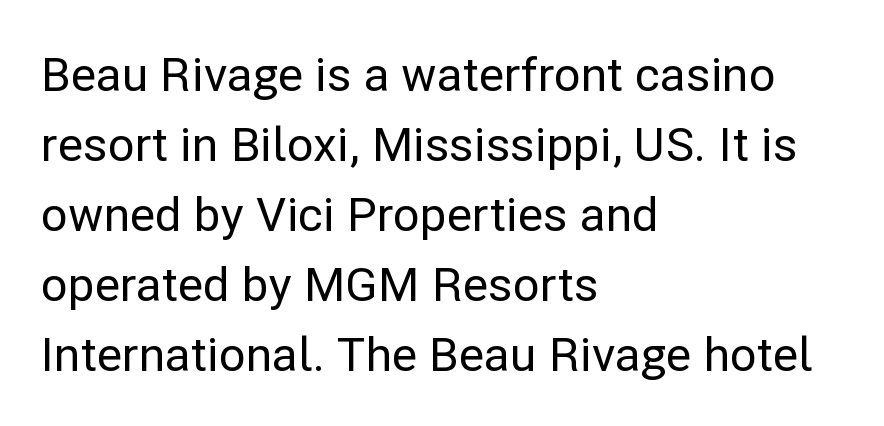
The strip under each line holds only bare page. Serif or sans? Sans — the stroke terminals are bare. In terms of leading, this rendering sits right in the middle. It's the straight-up-and-down kind of type.
